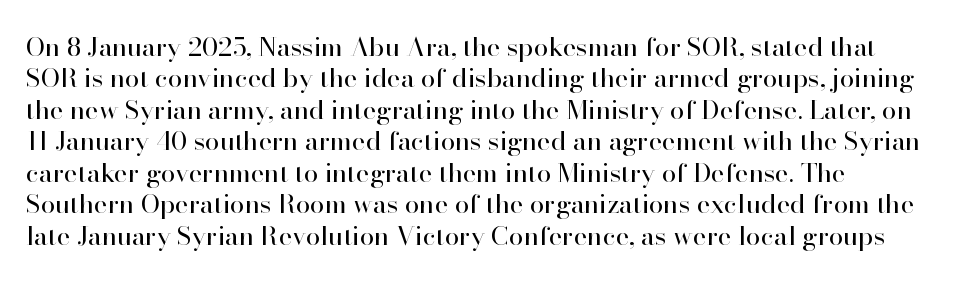
Q: Is the text bold? A: No.
Q: Is the text italic (slanted)? A: No, it is upright.
Q: Is the text underlined? A: No.
Q: Is the spacing between letters normal or unusually wide? A: Normal.
